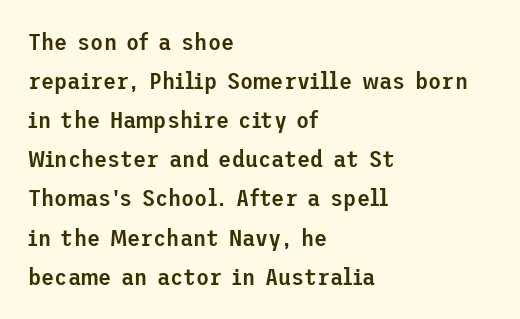
The image shows 24 px text type, upright; set left-aligned, normal line spacing (1.63x), normal letter spacing, not underlined.
